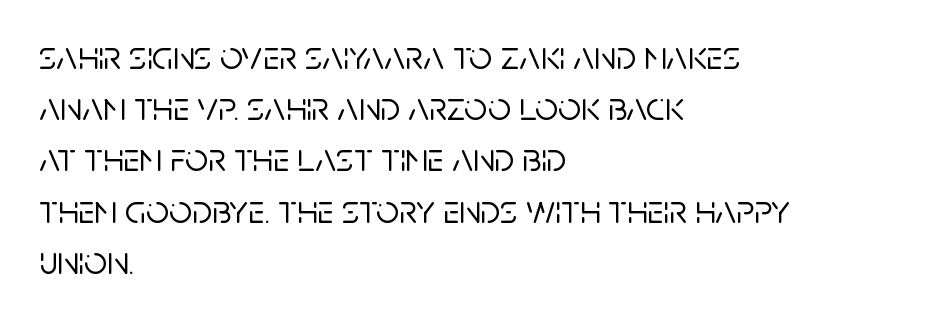
{"serif": "no", "italic": "no", "width": "normal", "stroke_contrast": "low", "x_height": "large", "monospaced": "no", "underline": "no", "align": "left", "line_spacing": "normal", "line_spacing_ratio": 1.28, "letter_spacing": "normal", "letter_spacing_em": 0.0, "glyph_px": 40}
